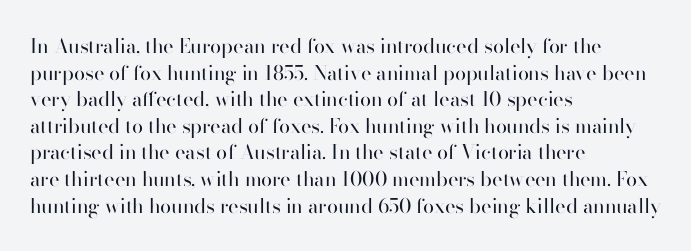
{"italic": "no", "bold": "no", "underline": "no", "align": "left", "line_spacing": "normal", "line_spacing_ratio": 1.33, "letter_spacing": "normal", "letter_spacing_em": 0.0, "glyph_px": 20}
